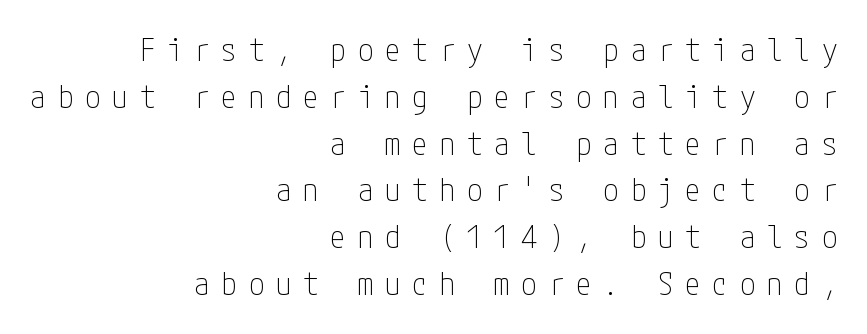
Q: Is the text bold? A: No.
Q: Is the text italic (slanted)? A: No, it is upright.
Q: Is the typeface a serif or a sans-serif typeface? A: Sans-serif.
Q: Is the text underlined? A: No.
Q: How is the paragraph aligned? A: Right-aligned.
Q: Is the spacing between letters normal or unusually wide? A: Unusually wide.
Q: Is the spacing between lines tight, normal or loose? A: Normal.
Q: Width (condensed, normal, or wide)? A: Condensed.
Q: Stroke contrast? A: Low.
Q: x-height? A: Medium.
